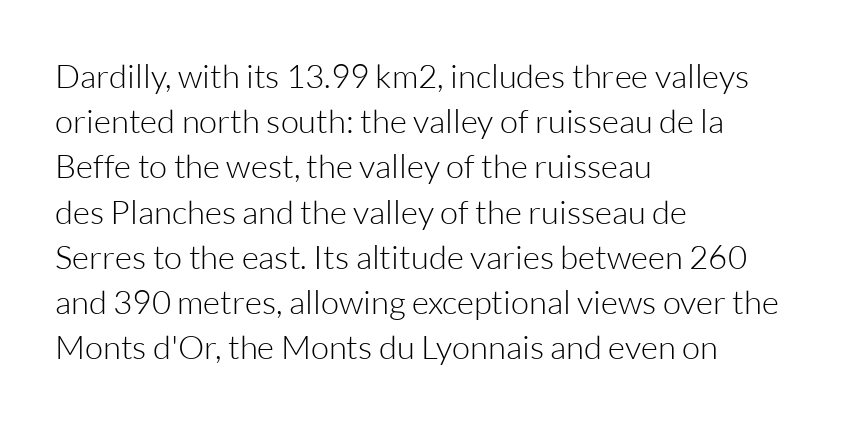
Underlining? Definitely not there. The lines sit at an ordinary, default distance from one another. Nope, not italic — everything's standing straight. The letters sit at their default tracking, neither squeezed nor spread.
